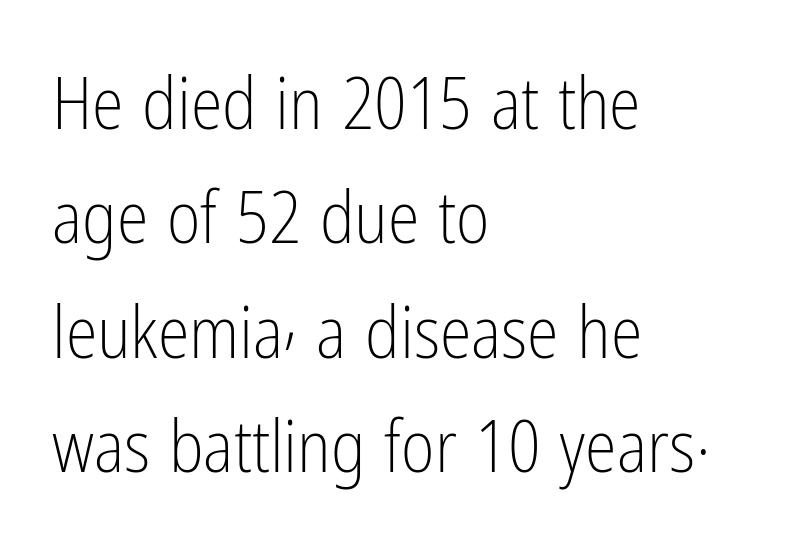
The image shows 72 px light, condensed sans-serif type, upright; set left-aligned, normal line spacing (1.59x), normal letter spacing, not underlined; low stroke contrast and a medium x-height.
